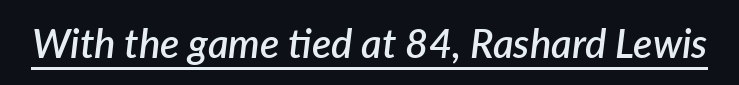
The image shows 40 px semibold type, italic (leaning right); set normal letter spacing, underlined; low stroke contrast and a medium x-height.
